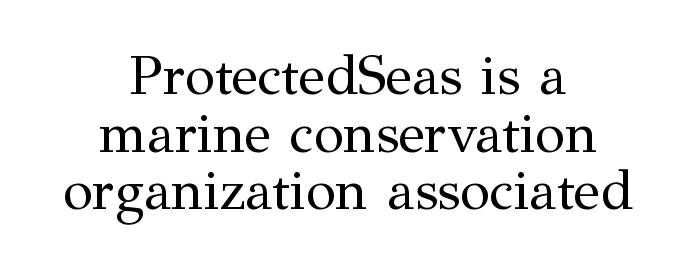
{"serif": "yes", "italic": "no", "bold": "no", "weight": "regular", "width": "normal", "stroke_contrast": "medium", "x_height": "medium", "monospaced": "no", "underline": "no", "align": "center", "line_spacing": "tight", "line_spacing_ratio": 1.05, "letter_spacing": "normal", "letter_spacing_em": 0.0, "glyph_px": 55}
